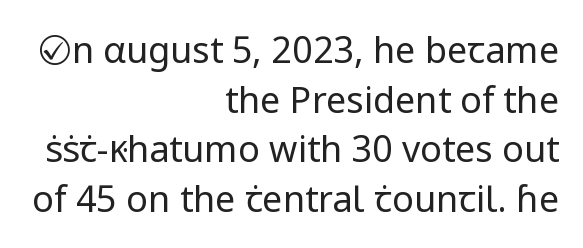
{"serif": "no", "italic": "no", "bold": "no", "weight": "regular", "width": "normal", "stroke_contrast": "low", "x_height": "medium", "monospaced": "no", "underline": "no", "align": "right", "line_spacing": "normal", "line_spacing_ratio": 1.38, "letter_spacing": "normal", "letter_spacing_em": 0.0, "glyph_px": 36}
